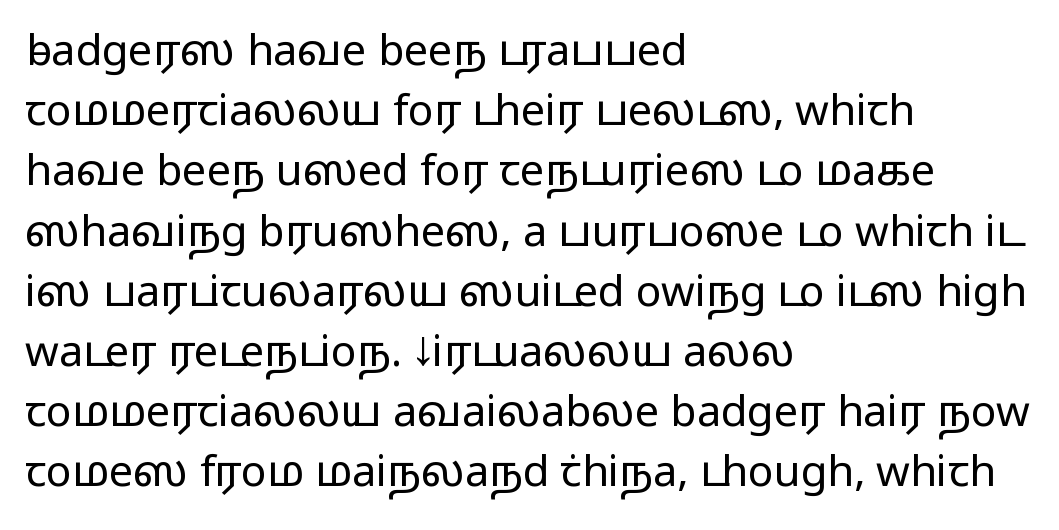
The image shows 43 px light, wide sans-serif type, upright; set left-aligned, normal line spacing (1.4x), normal letter spacing, not underlined; low stroke contrast and a medium x-height.
